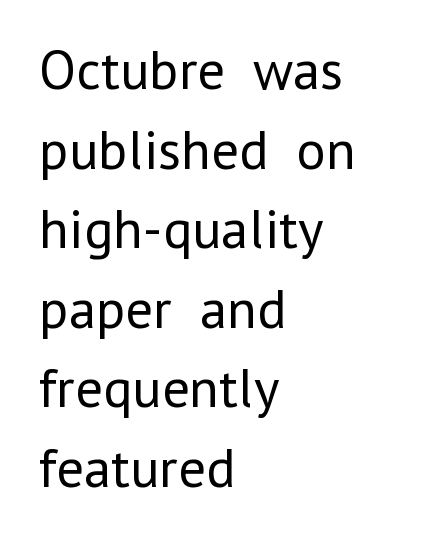
The image shows 56 px regular-weight sans-serif type, upright; set left-aligned, normal line spacing (1.42x), normal letter spacing, not underlined; low stroke contrast and a medium x-height.
